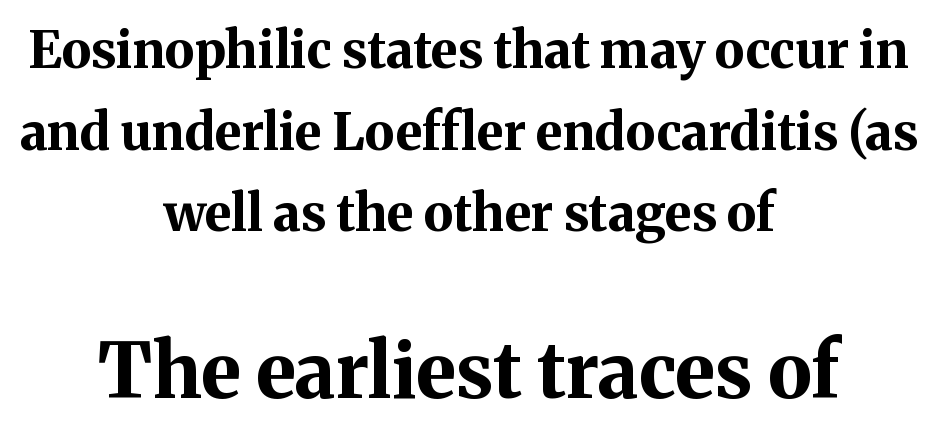
The image shows 76 px bold serif type, upright; set centered, normal line spacing (1.6x), normal letter spacing, not underlined; the second (bottom) block is 1.49x larger; medium stroke contrast and a medium x-height.
